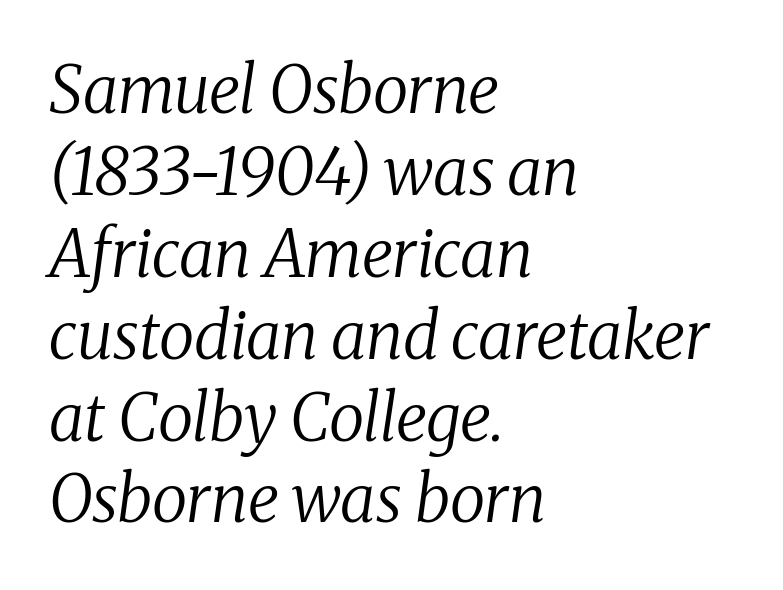
The image shows 65 px regular-weight serif type, italic (leaning right); set left-aligned, normal line spacing (1.26x), normal letter spacing, not underlined; medium stroke contrast and a medium x-height.
